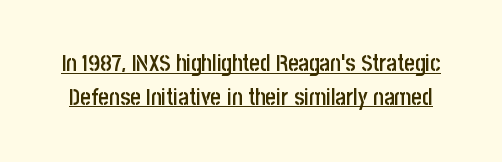
{"italic": "no", "bold": "semi", "underline": "yes", "line_spacing": "normal", "line_spacing_ratio": 1.47, "letter_spacing": "normal", "letter_spacing_em": 0.0, "glyph_px": 23}
